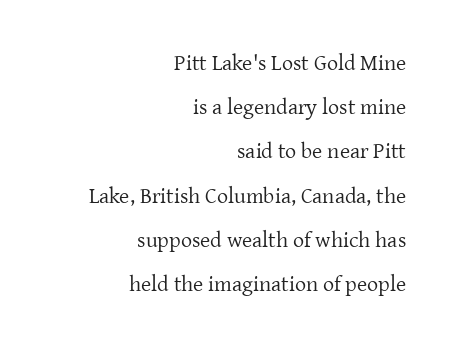
The image shows 22 px text type, upright; set right-aligned, loose line spacing (2.01x), normal letter spacing, not underlined.
